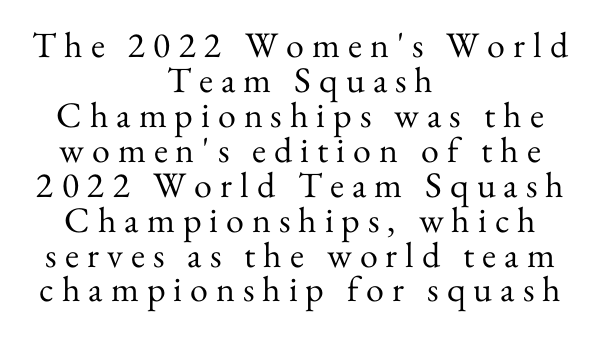
{"serif": "yes", "italic": "no", "bold": "no", "weight": "regular", "width": "normal", "stroke_contrast": "medium", "x_height": "small", "monospaced": "no", "underline": "no", "align": "center", "line_spacing": "tight", "line_spacing_ratio": 0.97, "letter_spacing": "wide", "letter_spacing_em": 0.22, "glyph_px": 36}
